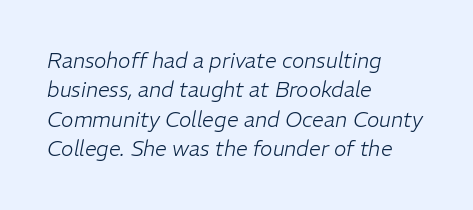
Q: Is the text bold? A: No.
Q: Is the text italic (slanted)? A: Yes, it leans right by about 11 degrees.
Q: Is the text underlined? A: No.
Q: How is the paragraph aligned? A: Left-aligned.
Q: Is the spacing between letters normal or unusually wide? A: Normal.
Q: Is the spacing between lines tight, normal or loose? A: Normal.
